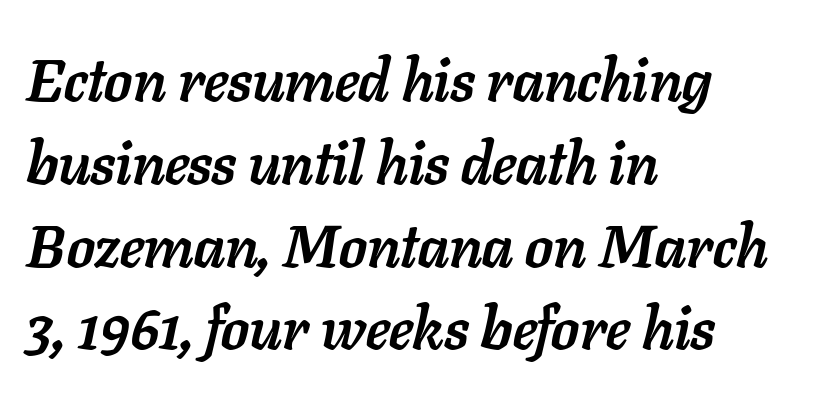
Slant detected: the letters are inclined. Any mark beneath the type? The region is blank. The paragraph shown leans on its left margin. Vertical spacing — default.
